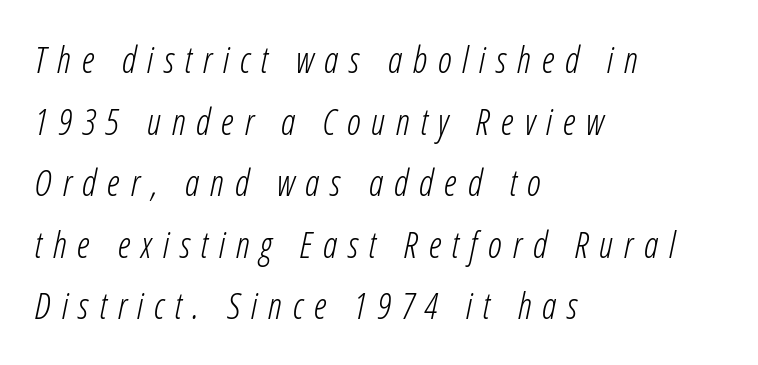
{"italic": "yes", "lean": "right", "slant_degrees": 12, "bold": "no", "weight": "light", "width": "condensed", "stroke_contrast": "low", "x_height": "medium", "monospaced": "no", "underline": "no", "align": "left", "line_spacing_ratio": 1.71, "letter_spacing": "wide", "letter_spacing_em": 0.3, "glyph_px": 36}
